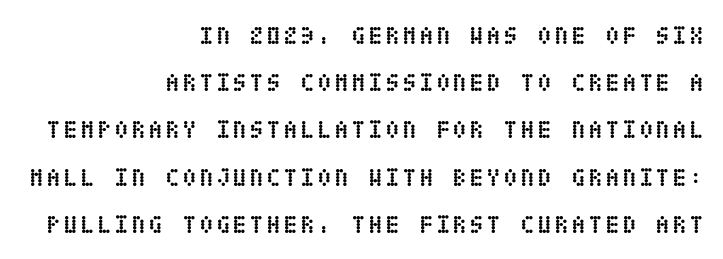
The space beneath each line is pristine and unruled. Is there any slant? The stems are plumb. The sample has been set heavy, in full bold. These lines are set flush right with a ragged left edge.
